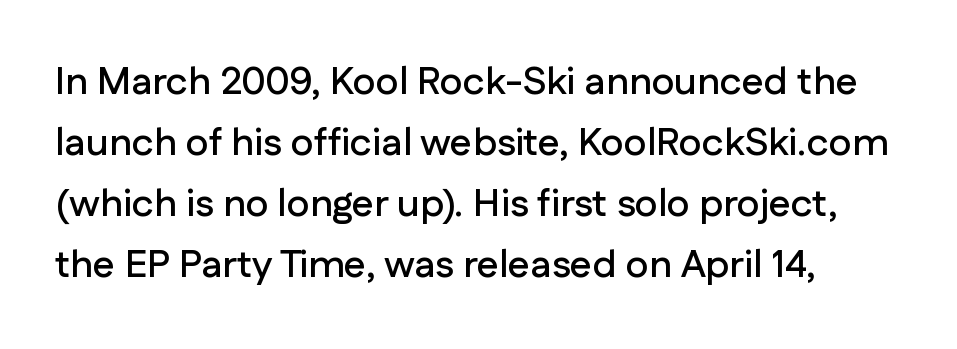
{"serif": "no", "italic": "no", "width": "normal", "stroke_contrast": "low", "x_height": "medium", "monospaced": "no", "underline": "no", "align": "left", "line_spacing": "normal", "line_spacing_ratio": 1.56, "letter_spacing": "normal", "letter_spacing_em": 0.0, "glyph_px": 39}
